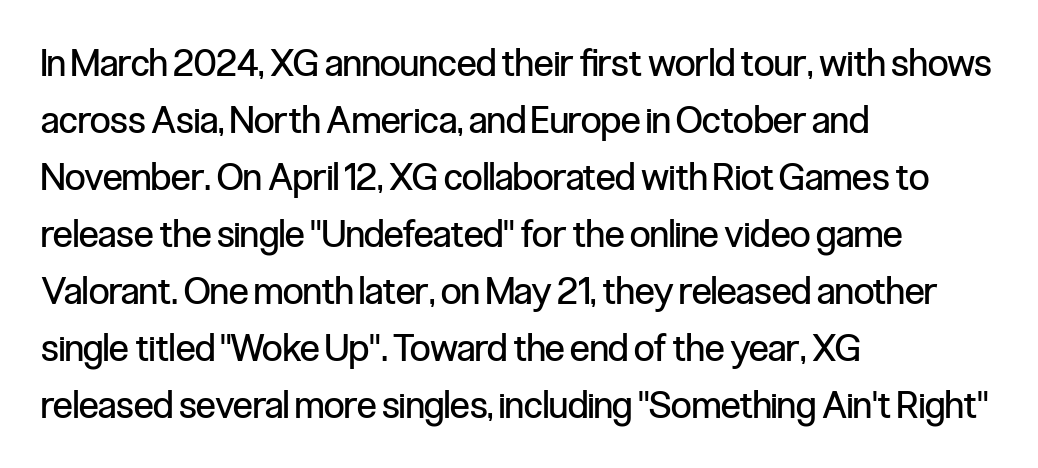
The image shows 37 px regular-weight, condensed sans-serif type, upright; set left-aligned, normal line spacing (1.54x), normal letter spacing, not underlined; low stroke contrast and a medium x-height.
